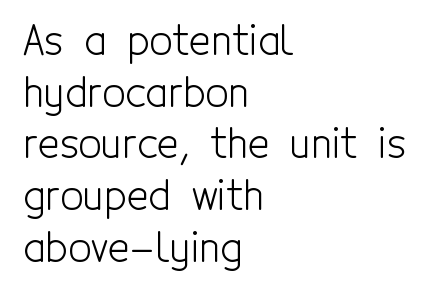
The image shows 41 px light, condensed sans-serif type, upright; set left-aligned, normal line spacing (1.26x), normal letter spacing, not underlined; a medium x-height.
